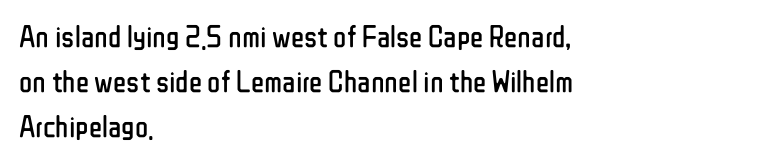
Weight: regular or lighter. Here the designer chose a conventional face with non-uniform glyph widths. The letters carry no serifs — their stems end cleanly without finishing strokes. There is no visible air inserted between adjacent glyphs.
